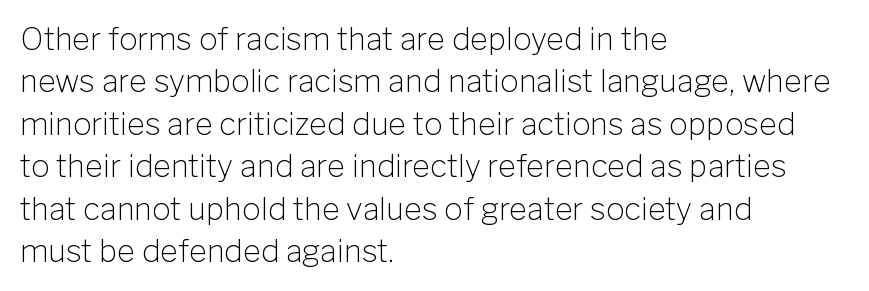
The typesetter chose a ragged-right arrangement here. The letters advance in unequal steps, a hallmark of proportional type. Posture: vertical. Descenders hang freely into open space.
